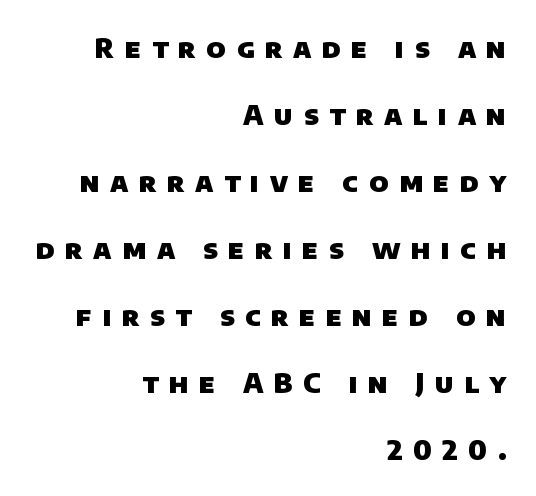
{"bold": "yes", "underline": "no", "align": "right", "line_spacing": "loose", "line_spacing_ratio": 2.48, "letter_spacing": "wide", "letter_spacing_em": 0.39, "glyph_px": 27}
